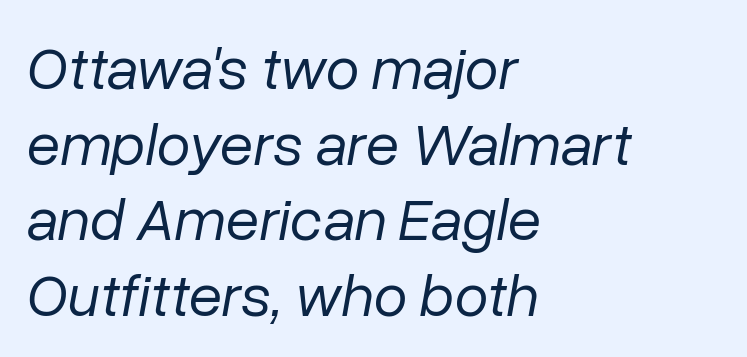
{"italic": "yes", "lean": "right", "slant_degrees": 10, "bold": "no", "weight": "regular", "width": "normal", "stroke_contrast": "low", "x_height": "medium", "monospaced": "no", "underline": "no", "align": "left", "line_spacing_ratio": 1.24, "letter_spacing": "normal", "letter_spacing_em": 0.0, "glyph_px": 61}
